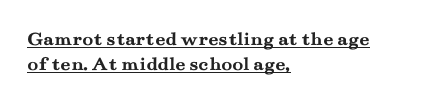
{"italic": "no", "bold": "yes", "underline": "yes", "align": "left", "line_spacing_ratio": 1.24, "letter_spacing": "normal", "letter_spacing_em": 0.0, "glyph_px": 20}
